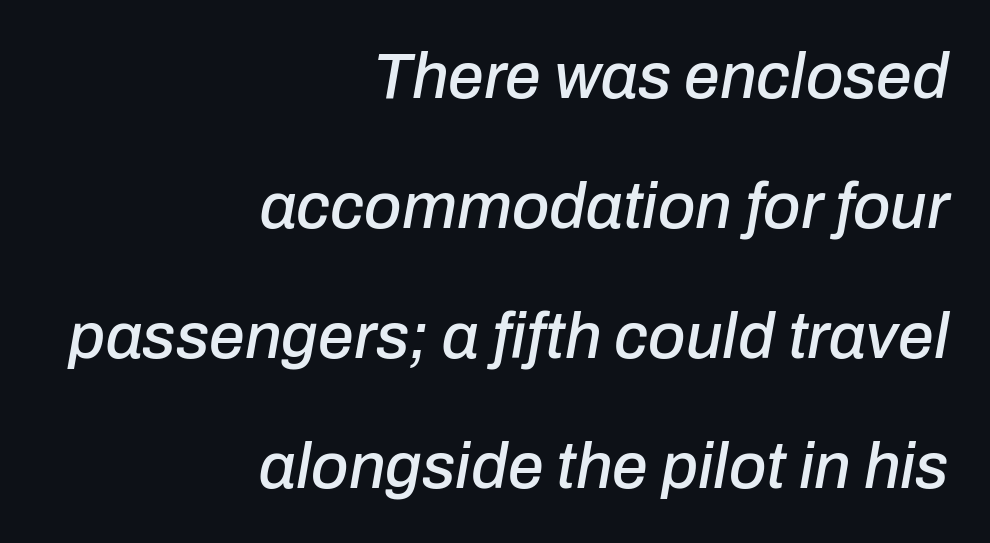
The type is set solid horizontally, with unmodified tracking. A typesetter would mark this as italic. Right-aligned paragraph, ragged on the left. Successive baselines arrive slowly, with a big drop between each. Underlining? Definitely not there.
